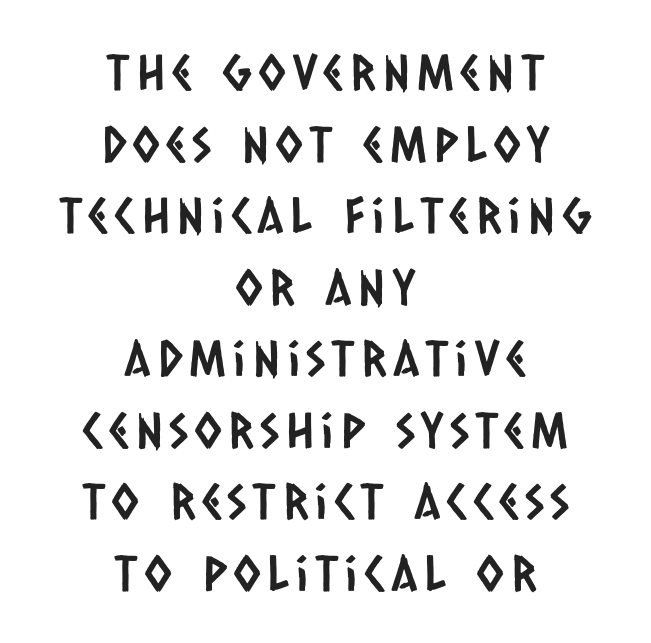
Q: Is the typeface a serif or a sans-serif typeface? A: Sans-serif.
Q: Is the text underlined? A: No.
Q: How is the paragraph aligned? A: Centered.
Q: Is the spacing between lines tight, normal or loose? A: Normal.
Q: Width (condensed, normal, or wide)? A: Condensed.
Q: Stroke contrast? A: Low.
Q: x-height? A: Large.
Q: Monospaced? A: No.
